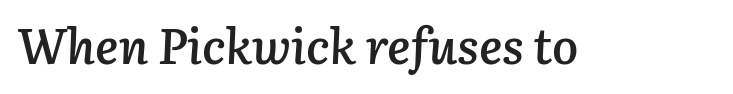
Spacing between characters is what you'd get straight out of the box. You could not count columns in this text — the font is proportionally spaced. The space directly below the letters is spotless. A fair bit of extra ink — the face is semibold, not bold. The face used here has a pronounced slope to its letters.
